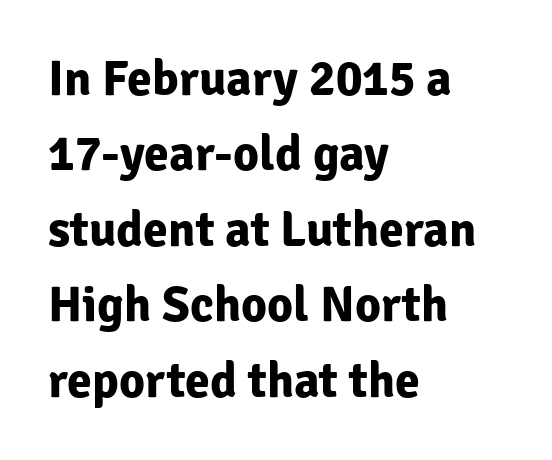
{"serif": "no", "italic": "no", "bold": "yes", "weight": "bold", "width": "normal", "stroke_contrast": "low", "x_height": "medium", "monospaced": "no", "underline": "no", "align": "left", "line_spacing": "normal", "line_spacing_ratio": 1.51, "letter_spacing": "normal", "letter_spacing_em": 0.0, "glyph_px": 50}
